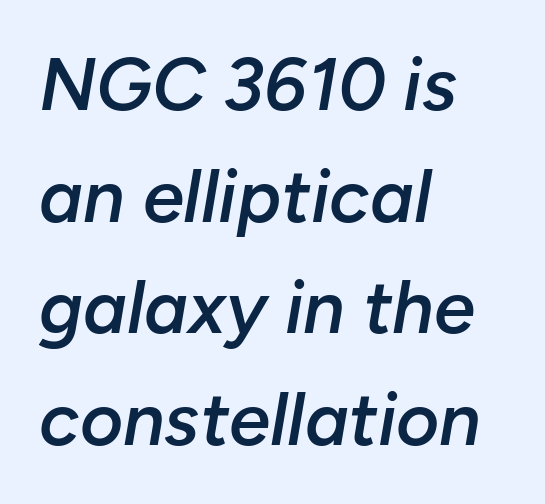
{"italic": "yes", "lean": "right", "slant_degrees": 10, "bold": "semi", "weight": "semibold", "width": "normal", "stroke_contrast": "low", "x_height": "medium", "monospaced": "no", "underline": "no", "align": "left", "line_spacing": "normal", "line_spacing_ratio": 1.51, "letter_spacing": "normal", "letter_spacing_em": 0.0, "glyph_px": 74}
